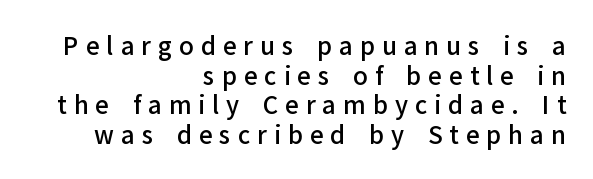
The image shows 24 px text type, upright; set right-aligned, line spacing 1.23x, unusually wide letter spacing (+0.29 em), not underlined.
